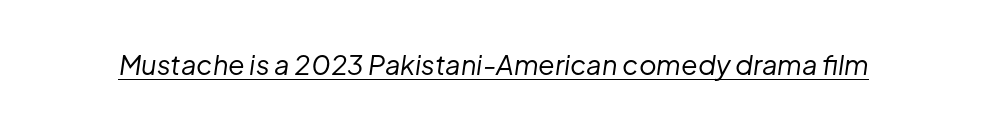
The image shows 27 px text type, italic (leaning right); set normal letter spacing, underlined.
